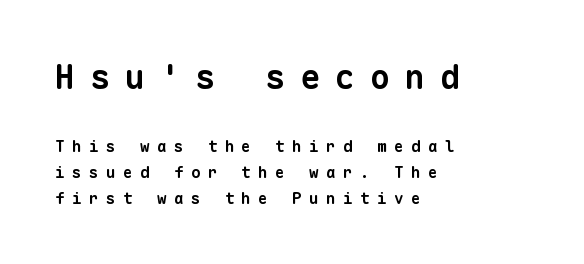
Compared with typical body copy, the letter spacing here is much looser. This layout puts the oversized block above and the modest block below. Each row of text sits above clean, open space. Line starts are locked; line ends wander. The strokes are fattened all the way to bold. Serifs: no, the terminals of the letterforms are clean.
